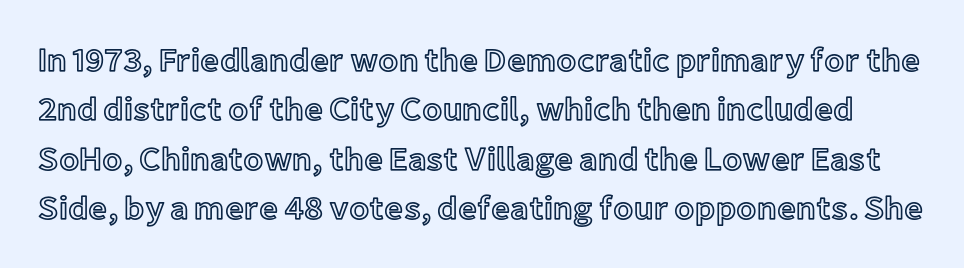
The image shows 33 px text type, upright; set normal line spacing (1.5x), normal letter spacing, not underlined; a medium x-height.
